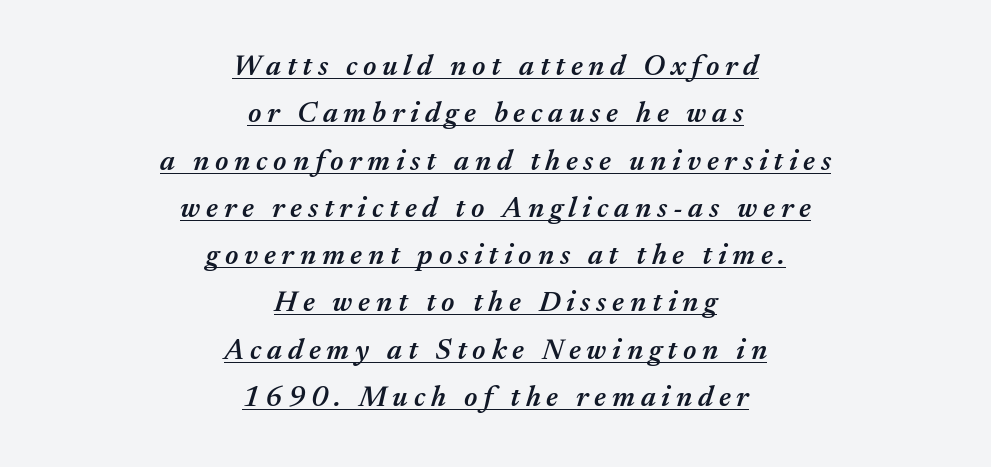
I'd describe the lettering as semibold — firm but not a full bold. The paragraph has two soft edges and a firm central axis. Summary of vertical rhythm: regular, with standard interline spacing. The rendered words wear a rule along their underside.
